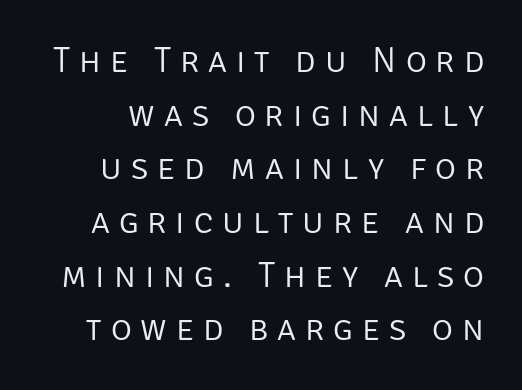
Q: Is the text bold? A: No.
Q: Is the text italic (slanted)? A: No, it is upright.
Q: Is the typeface a serif or a sans-serif typeface? A: Sans-serif.
Q: Is the text underlined? A: No.
Q: Is the spacing between letters normal or unusually wide? A: Unusually wide.
Q: Is the spacing between lines tight, normal or loose? A: Normal.
Q: Width (condensed, normal, or wide)? A: Normal.
Q: Stroke contrast? A: Low.
Q: x-height? A: Large.
Q: Monospaced? A: No.
